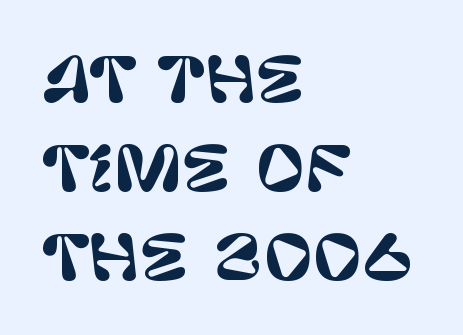
{"serif": "no", "width": "normal", "stroke_contrast": "low", "x_height": "large", "monospaced": "no", "underline": "no", "align": "left", "line_spacing": "normal", "line_spacing_ratio": 1.48, "letter_spacing": "normal", "letter_spacing_em": 0.0, "glyph_px": 60}
